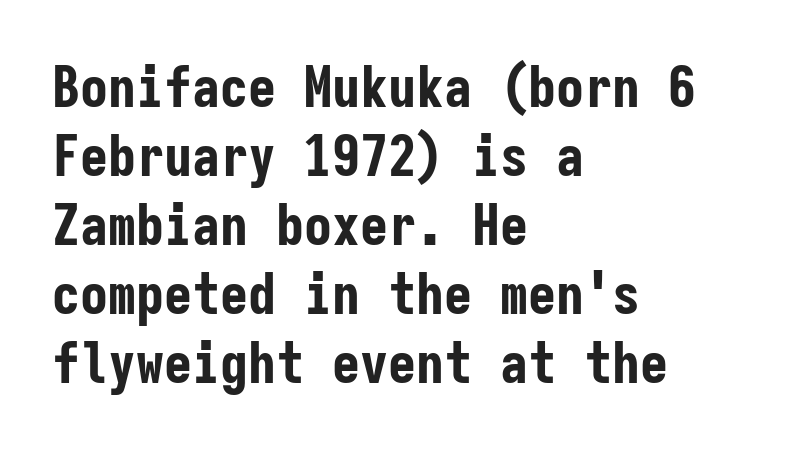
The image shows 56 px bold, condensed sans-serif type, upright, monospaced; set left-aligned, line spacing 1.23x, normal letter spacing, not underlined; low stroke contrast and a medium x-height.
